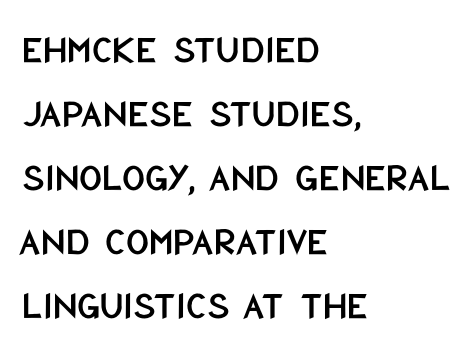
{"serif": "no", "italic": "no", "width": "condensed", "stroke_contrast": "low", "x_height": "large", "monospaced": "no", "underline": "no", "align": "left", "line_spacing": "normal", "line_spacing_ratio": 1.6, "letter_spacing": "normal", "letter_spacing_em": 0.0, "glyph_px": 40}
